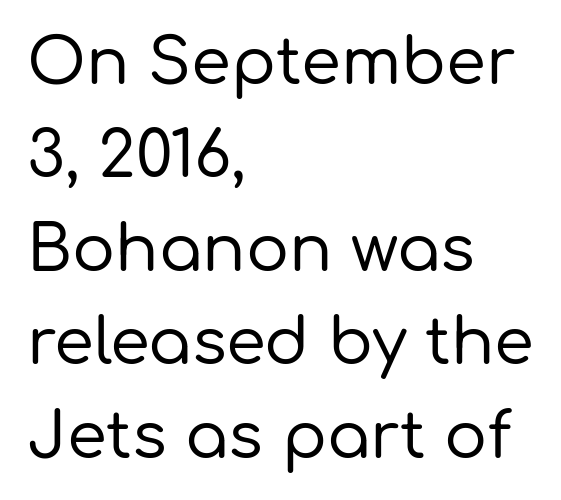
Q: Is the text italic (slanted)? A: No, it is upright.
Q: Is the typeface a serif or a sans-serif typeface? A: Sans-serif.
Q: Is the text underlined? A: No.
Q: How is the paragraph aligned? A: Left-aligned.
Q: Is the spacing between letters normal or unusually wide? A: Normal.
Q: Is the spacing between lines tight, normal or loose? A: Normal.
Q: Width (condensed, normal, or wide)? A: Normal.
Q: Stroke contrast? A: Low.
Q: x-height? A: Medium.
Q: Monospaced? A: No.
